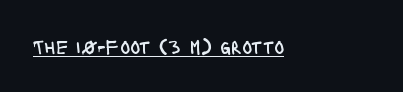
Q: Is the text bold? A: No.
Q: Is the text italic (slanted)? A: No, it is upright.
Q: Is the text underlined? A: Yes.
Q: How is the paragraph aligned? A: Left-aligned.
Q: Is the spacing between letters normal or unusually wide? A: Normal.
